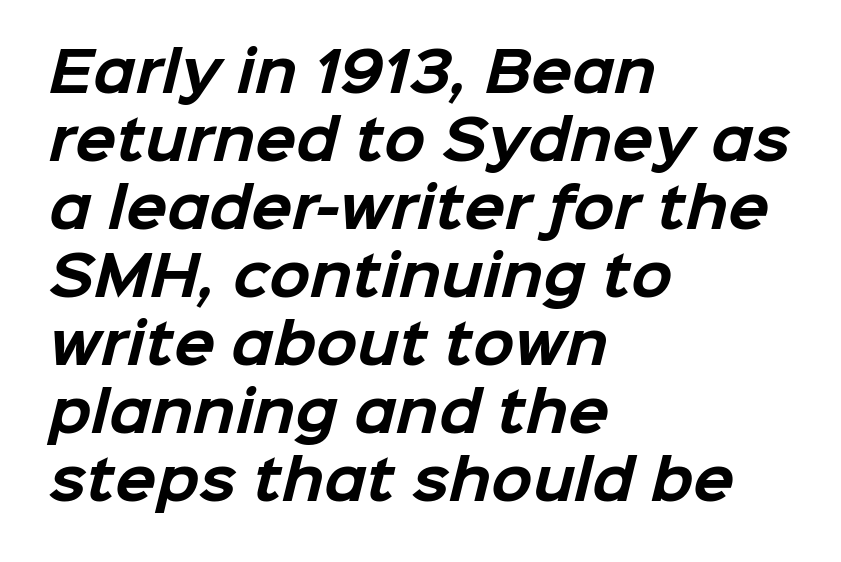
Q: Is the text bold? A: Yes.
Q: Is the typeface a serif or a sans-serif typeface? A: Sans-serif.
Q: Is the text underlined? A: No.
Q: How is the paragraph aligned? A: Left-aligned.
Q: Is the spacing between letters normal or unusually wide? A: Normal.
Q: Is the spacing between lines tight, normal or loose? A: Normal.
Q: Width (condensed, normal, or wide)? A: Normal.
Q: Stroke contrast? A: Low.
Q: x-height? A: Medium.
Q: Monospaced? A: No.
